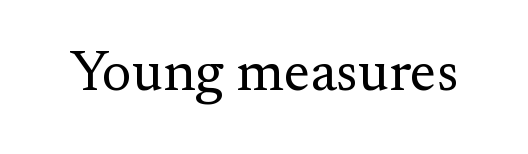
Look at the tracking — it's just the regular setting, nothing added. Only glyphs here, with clear space below each row. If you drew a line through each stem, it would be perfectly vertical. Think of a printed novel: that variable character pitch is what you see here. Bold? No — there's no thickening of the strokes.
